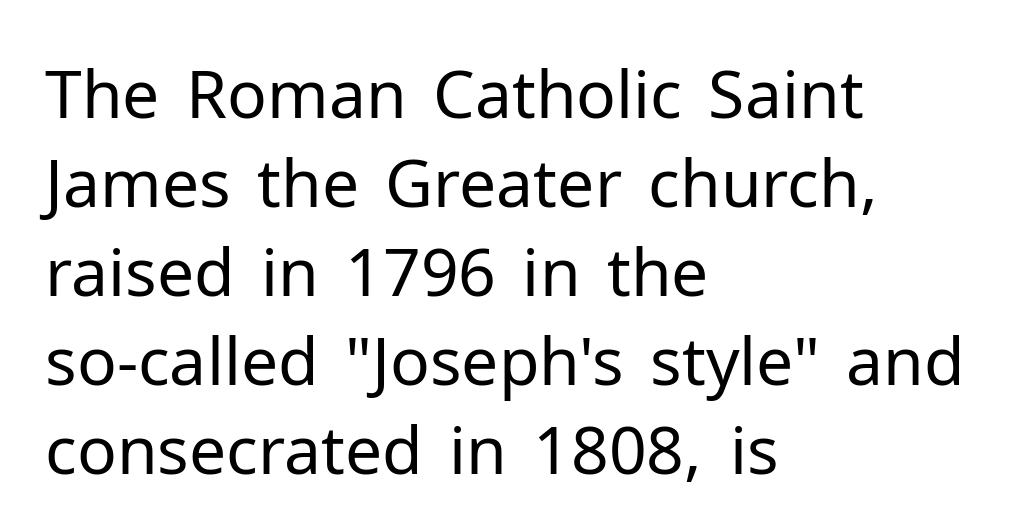
Line beginnings align vertically; line endings do not. No letter is thick-stroked: the sample isn't bold. Vertically, the passage feels balanced, rows spaced as you'd expect. Plain, unruled lines of type. The rendering keeps characters at their native spacing. These lines were composed using upright roman letters.
